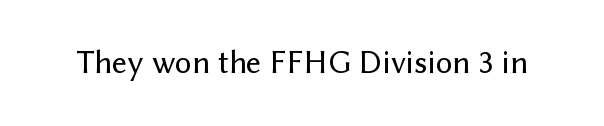
The image shows 33 px sans-serif type, upright; set normal letter spacing, not underlined; low stroke contrast and a medium x-height.
